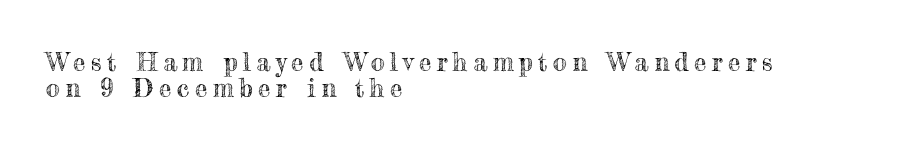
Q: Is the text italic (slanted)? A: No, it is upright.
Q: Is the text underlined? A: No.
Q: How is the paragraph aligned? A: Left-aligned.
Q: Is the spacing between letters normal or unusually wide? A: Unusually wide.
Q: Is the spacing between lines tight, normal or loose? A: Tight.
